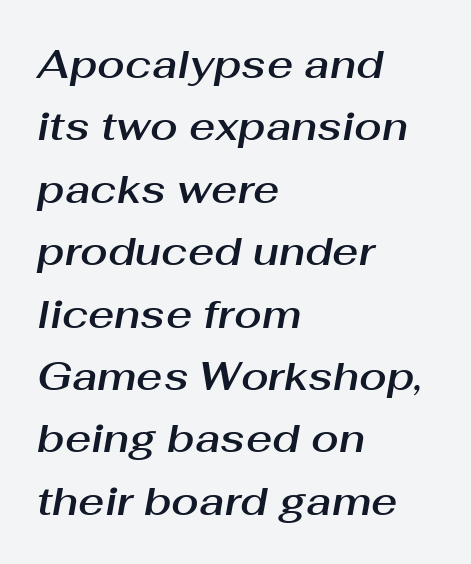
Q: Is the text italic (slanted)? A: Yes, it leans right by about 10 degrees.
Q: Is the text underlined? A: No.
Q: How is the paragraph aligned? A: Left-aligned.
Q: Is the spacing between letters normal or unusually wide? A: Normal.
Q: Is the spacing between lines tight, normal or loose? A: Normal.
Q: Width (condensed, normal, or wide)? A: Normal.
Q: Stroke contrast? A: Medium.
Q: x-height? A: Medium.
Q: Monospaced? A: No.
